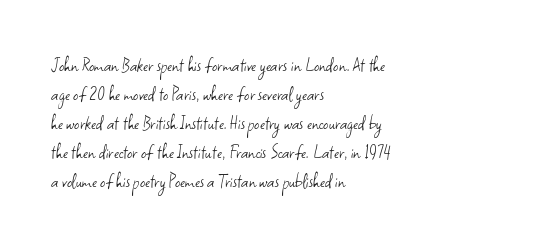
{"bold": "no", "underline": "no", "align": "left", "line_spacing": "normal", "line_spacing_ratio": 1.38, "letter_spacing": "normal", "letter_spacing_em": 0.0, "glyph_px": 21}
